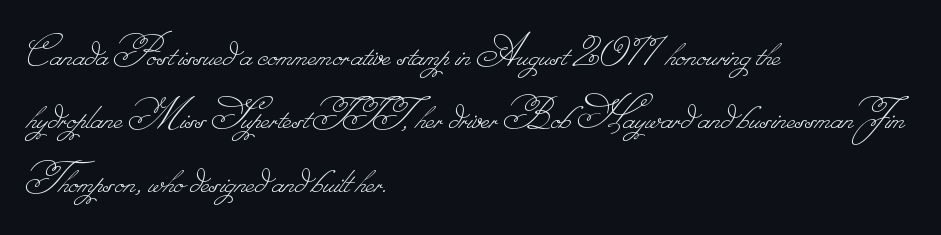
Q: Is the text bold? A: No.
Q: Is the text underlined? A: No.
Q: How is the paragraph aligned? A: Left-aligned.
Q: Is the spacing between letters normal or unusually wide? A: Normal.
Q: Is the spacing between lines tight, normal or loose? A: Normal.
Q: Width (condensed, normal, or wide)? A: Normal.
Q: Stroke contrast? A: Low.
Q: Monospaced? A: No.
